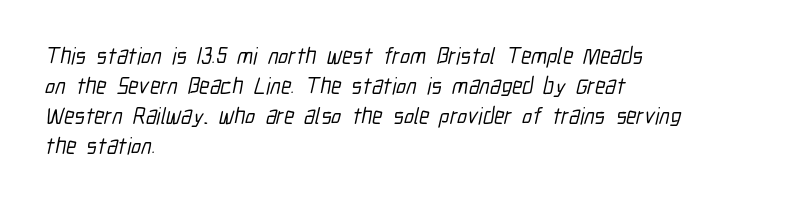
Q: Is the text underlined? A: No.
Q: How is the paragraph aligned? A: Left-aligned.
Q: Is the spacing between letters normal or unusually wide? A: Normal.
Q: Is the spacing between lines tight, normal or loose? A: Normal.
